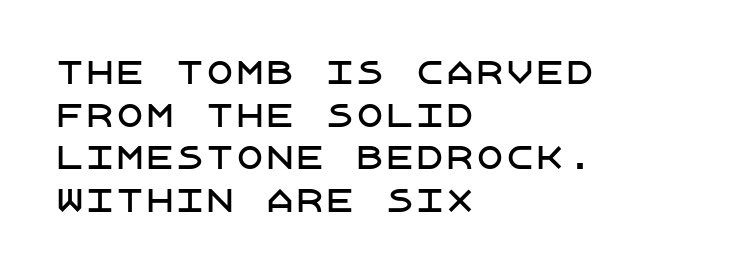
Line spacing here is normal. These lines are composed in type without serifs. Italic: no, the glyphs are upright roman. Spacing between characters is what you'd get straight out of the box.
